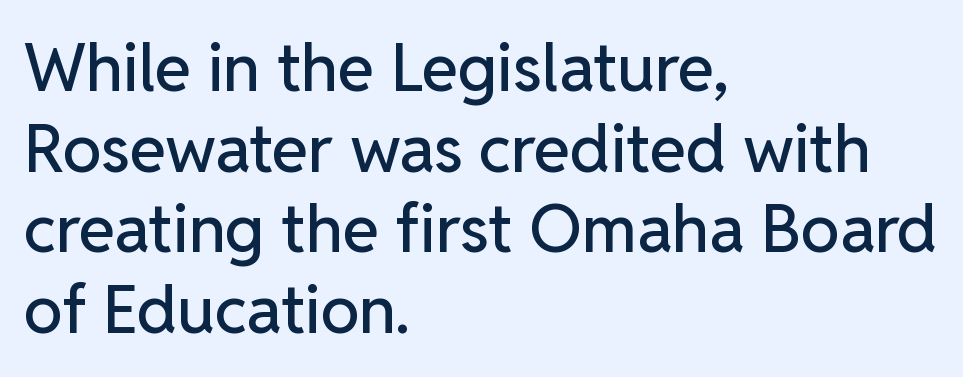
The image shows 66 px sans-serif type, upright; set left-aligned, line spacing 1.22x, normal letter spacing, not underlined; low stroke contrast and a medium x-height.
